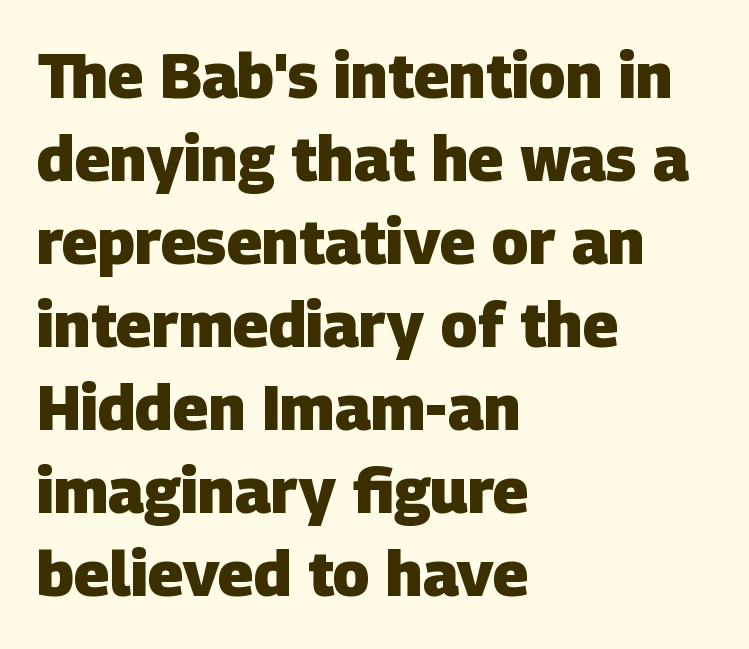
{"serif": "no", "bold": "yes", "weight": "heavy", "width": "normal", "stroke_contrast": "low", "x_height": "large", "monospaced": "no", "underline": "no", "align": "left", "line_spacing": "normal", "line_spacing_ratio": 1.34, "letter_spacing": "normal", "letter_spacing_em": 0.0, "glyph_px": 62}
